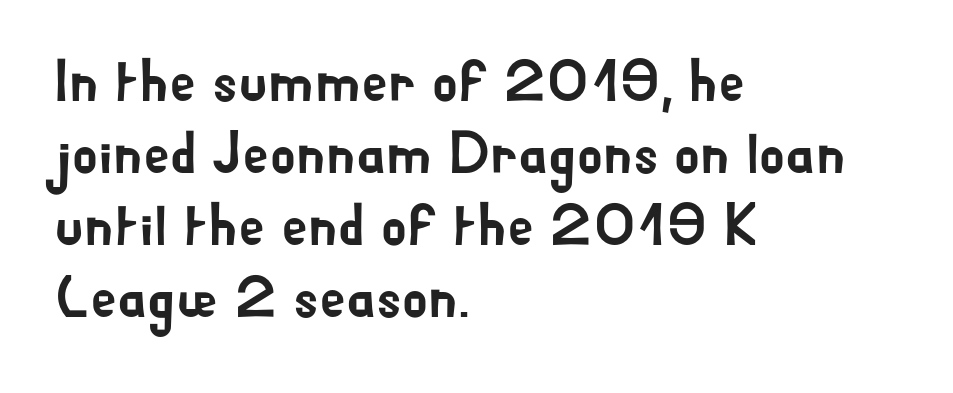
A typesetter would label this face a sans. The words here are not underlined. You could not count columns in this text — the font is proportionally spaced. Reading down the block, your eye returns to a fixed left position each line. Standard letterfit; no display-style spreading of the glyphs. The letters stand straight up with perfectly vertical stems.
